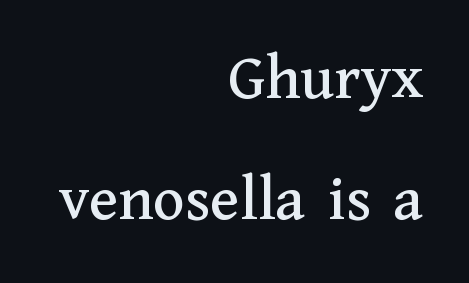
{"serif": "yes", "italic": "no", "width": "normal", "stroke_contrast": "medium", "x_height": "medium", "monospaced": "no", "underline": "no", "align": "right", "line_spacing_ratio": 1.83, "letter_spacing": "normal", "letter_spacing_em": 0.0, "glyph_px": 66}
